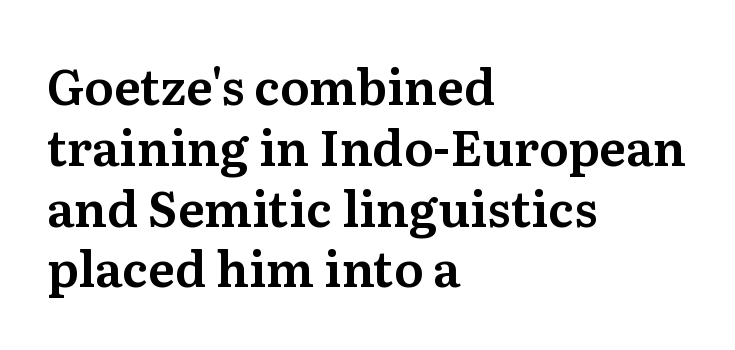
{"serif": "yes", "italic": "no", "width": "normal", "stroke_contrast": "medium", "x_height": "medium", "monospaced": "no", "underline": "no", "align": "left", "line_spacing_ratio": 1.24, "letter_spacing": "normal", "letter_spacing_em": 0.0, "glyph_px": 49}
